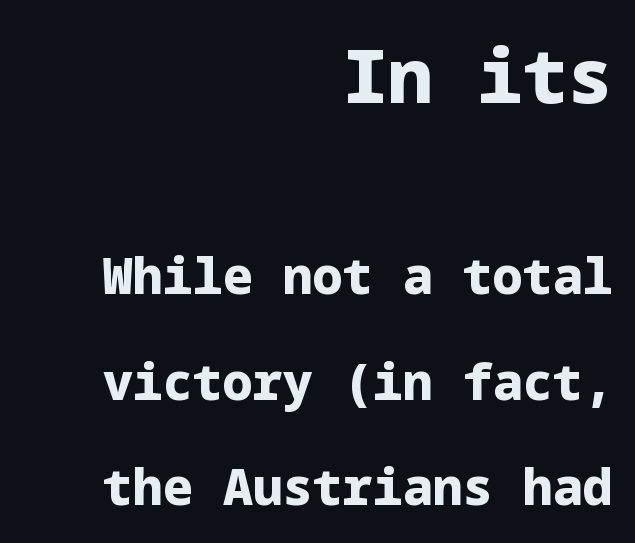
{"serif": "no", "italic": "no", "bold": "yes", "weight": "heavy", "width": "normal", "stroke_contrast": "low", "x_height": "medium", "underline": "no", "align": "right", "line_spacing": "loose", "line_spacing_ratio": 2.11, "letter_spacing": "normal", "letter_spacing_em": 0.0, "larger_block": "first", "size_ratio": 1.5, "glyph_px": 75}
